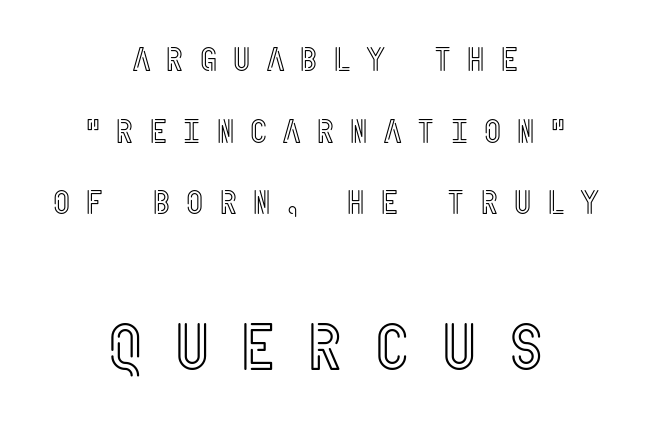
How would I describe the line gaps? Wide and relaxed. Notice how the passage keeps no hard edge, just a central spine. Top chunk: small. Bottom chunk: large. Descenders are the only things crossing below the line. Italic? Not at all — the glyphs are vertical.
